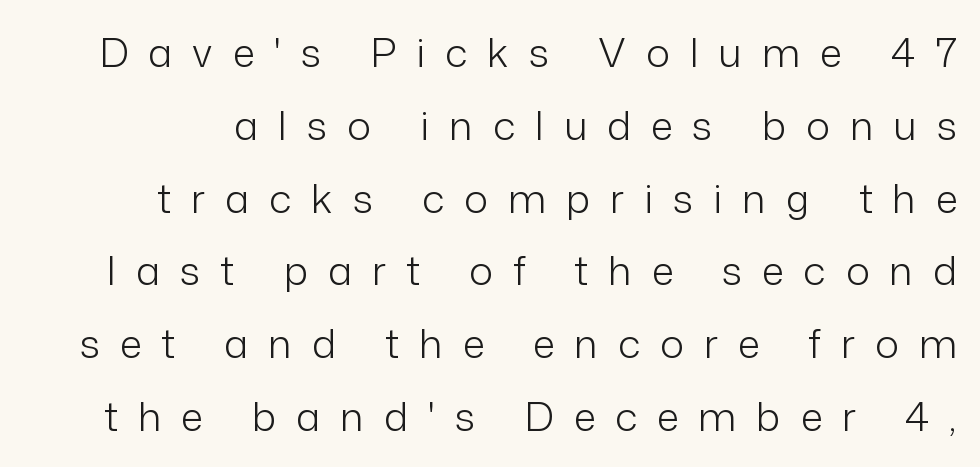
The image shows 40 px light sans-serif type, upright; set line spacing 1.82x, unusually wide letter spacing (+0.5 em), not underlined; low stroke contrast and a medium x-height.
